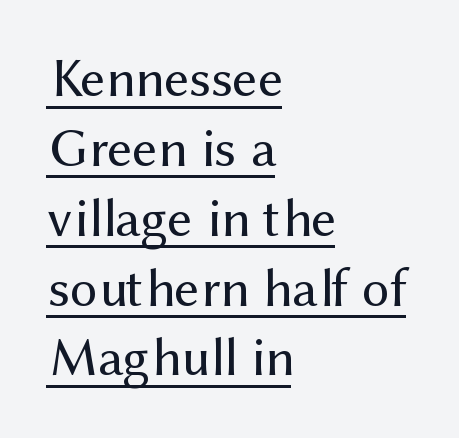
{"serif": "no", "italic": "no", "bold": "no", "weight": "regular", "width": "normal", "stroke_contrast": "medium", "x_height": "medium", "monospaced": "no", "underline": "yes", "align": "left", "line_spacing": "normal", "line_spacing_ratio": 1.27, "letter_spacing": "normal", "letter_spacing_em": 0.0, "glyph_px": 55}
